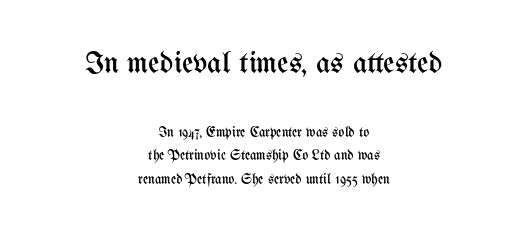
Q: Is the text bold? A: No.
Q: Is the text italic (slanted)? A: No, it is upright.
Q: Is the text underlined? A: No.
Q: How is the paragraph aligned? A: Centered.
Q: Is the spacing between letters normal or unusually wide? A: Normal.
Q: Is the spacing between lines tight, normal or loose? A: Normal.
Q: Which block of text is set in a larger size, the first (top) or the second (bottom)? A: The first (top) one.
Q: Width (condensed, normal, or wide)? A: Condensed.
Q: Stroke contrast? A: Medium.
Q: x-height? A: Medium.
Q: Monospaced? A: No.
